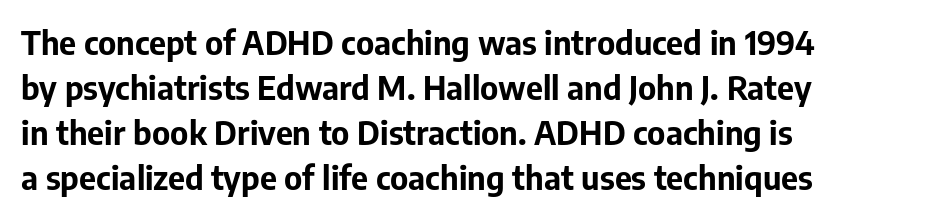
The image shows 33 px bold sans-serif type, upright; set left-aligned, normal line spacing (1.36x), normal letter spacing, not underlined; low stroke contrast and a medium x-height.
